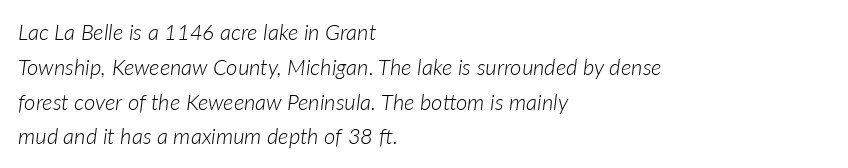
Yep, that's italic — everything's leaning. Typeset ragged right — the left edge is the straight one. A light-to-regular cut is what we see here. Beneath every word, the page is bare. In terms of letterspacing, this is plain default setting. Reading down the column, the eye jumps a familiar distance to each next line.
